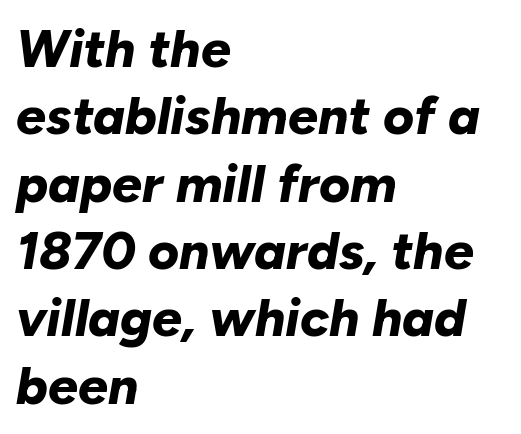
{"italic": "yes", "lean": "right", "slant_degrees": 10, "bold": "yes", "weight": "bold", "width": "normal", "stroke_contrast": "low", "x_height": "medium", "monospaced": "no", "underline": "no", "align": "left", "line_spacing": "normal", "line_spacing_ratio": 1.27, "letter_spacing": "normal", "letter_spacing_em": 0.0, "glyph_px": 53}
